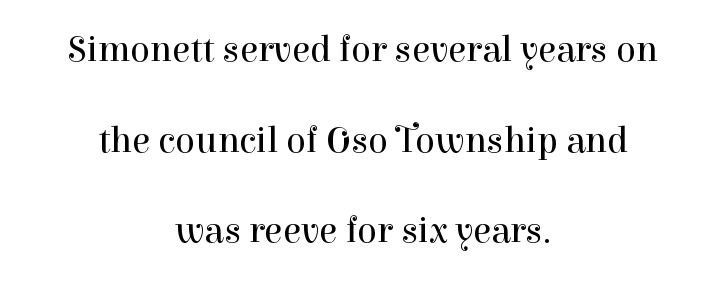
The image shows 37 px regular-weight serif type, upright; set centered, loose line spacing (2.45x), normal letter spacing, not underlined; high stroke contrast and a medium x-height.
